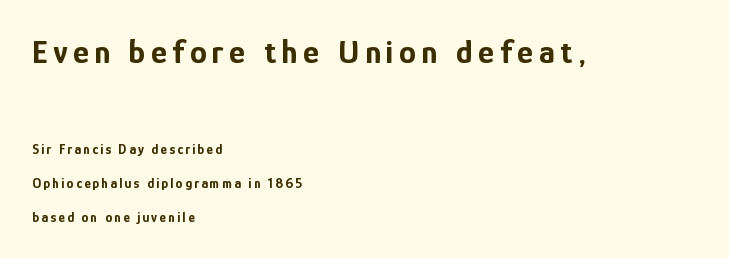
{"serif": "no", "italic": "no", "bold": "yes", "weight": "bold", "width": "condensed", "stroke_contrast": "low", "x_height": "medium", "monospaced": "no", "underline": "no", "align": "left", "line_spacing": "loose", "line_spacing_ratio": 2.41, "larger_block": "first", "size_ratio": 2.43, "glyph_px": 34}
